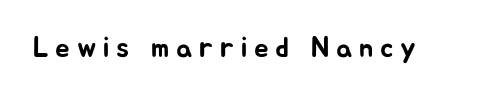
The image shows 29 px sans-serif type, upright; set unusually wide letter spacing (+0.23 em), not underlined; low stroke contrast and a medium x-height.
